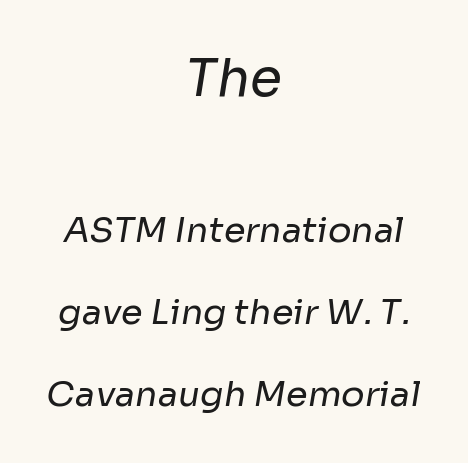
The image shows 52 px regular-weight sans-serif type; set centered, loose line spacing (2.34x), normal letter spacing, not underlined; the first (top) block is 1.49x larger; low stroke contrast and a medium x-height.
